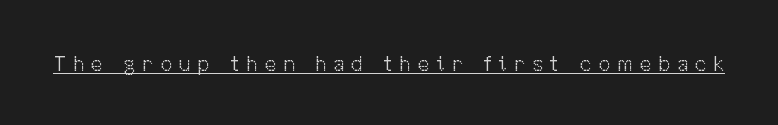
It's the straight-up-and-down kind of type. You could only call the tracking loose — the letters float apart. Weight: regular or lighter. Does a line run under the words? Yes, clearly.
